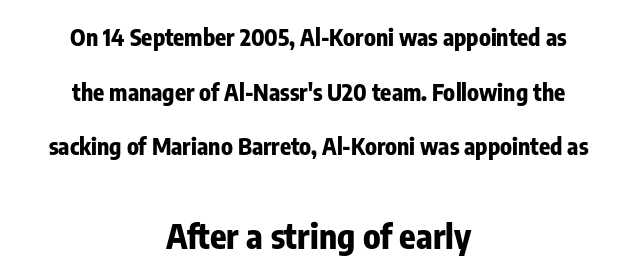
Spacing verdict: proportional, widths tailored to each character. The line-height multiplier appears high, well above default. Between these two stacked blocks, the lower one wins on size. Only glyphs here, with clear space below each row. Typographically, this falls in the sans-serif category.
